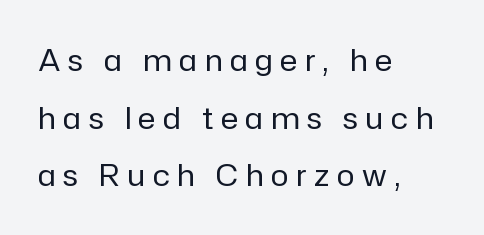
The image shows 30 px regular-weight sans-serif type, upright; set left-aligned, loose line spacing (1.92x), unusually wide letter spacing (+0.26 em), not underlined; low stroke contrast and a medium x-height.
